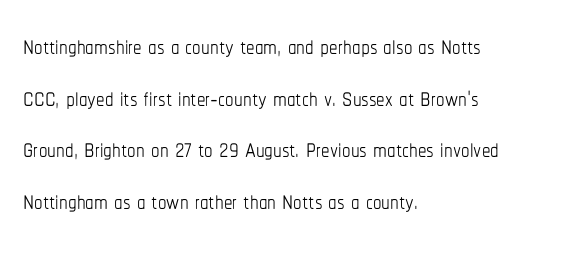
Q: Is the text bold? A: No.
Q: Is the text italic (slanted)? A: No, it is upright.
Q: Is the text underlined? A: No.
Q: How is the paragraph aligned? A: Left-aligned.
Q: Is the spacing between letters normal or unusually wide? A: Normal.
Q: Is the spacing between lines tight, normal or loose? A: Normal.
Q: Width (condensed, normal, or wide)? A: Condensed.
Q: Stroke contrast? A: Low.
Q: x-height? A: Medium.
Q: Monospaced? A: No.
